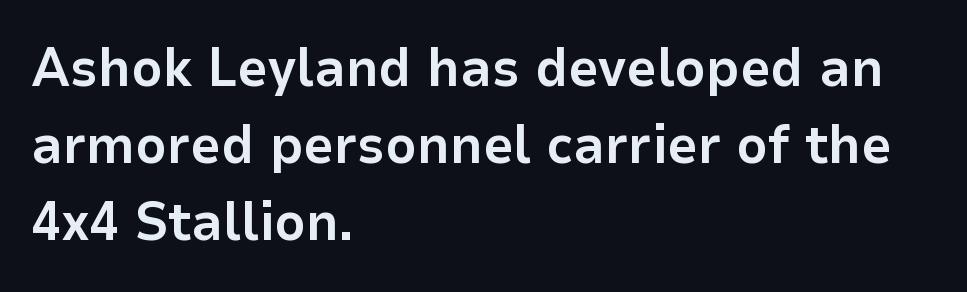
Q: Is the text bold? A: Yes.
Q: Is the text italic (slanted)? A: No, it is upright.
Q: Is the typeface a serif or a sans-serif typeface? A: Sans-serif.
Q: Is the text underlined? A: No.
Q: How is the paragraph aligned? A: Left-aligned.
Q: Is the spacing between letters normal or unusually wide? A: Normal.
Q: Is the spacing between lines tight, normal or loose? A: Normal.
Q: Width (condensed, normal, or wide)? A: Normal.
Q: Stroke contrast? A: Low.
Q: x-height? A: Medium.
Q: Monospaced? A: No.
